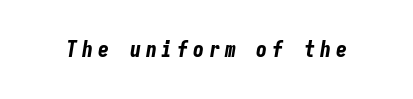
{"italic": "yes", "lean": "right", "slant_degrees": 9, "bold": "yes", "underline": "no", "letter_spacing": "wide", "letter_spacing_em": 0.22, "glyph_px": 22}
